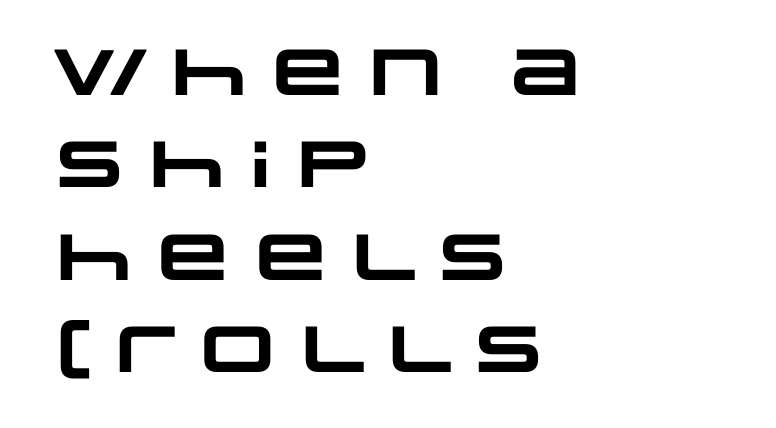
Q: Is the text bold? A: Yes.
Q: Is the typeface a serif or a sans-serif typeface? A: Sans-serif.
Q: Is the text underlined? A: No.
Q: How is the paragraph aligned? A: Left-aligned.
Q: Is the spacing between letters normal or unusually wide? A: Normal.
Q: Is the spacing between lines tight, normal or loose? A: Normal.
Q: Width (condensed, normal, or wide)? A: Wide.
Q: Stroke contrast? A: Low.
Q: x-height? A: Large.
Q: Monospaced? A: No.
